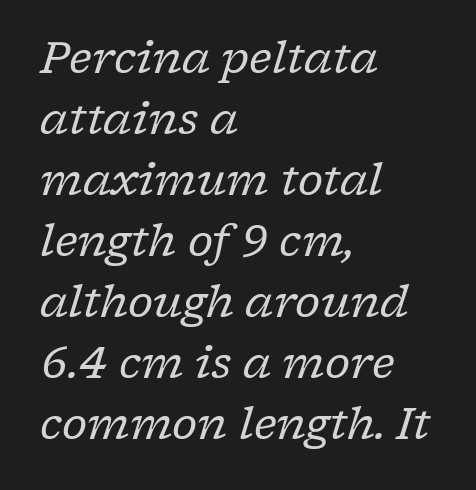
The image shows 43 px regular-weight serif type, italic (leaning right); set left-aligned, normal line spacing (1.42x), normal letter spacing, not underlined; low stroke contrast and a medium x-height.
